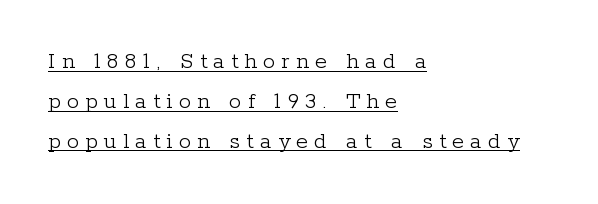
The image shows 24 px text type, upright; set left-aligned, normal line spacing (1.66x), unusually wide letter spacing (+0.27 em), underlined.
